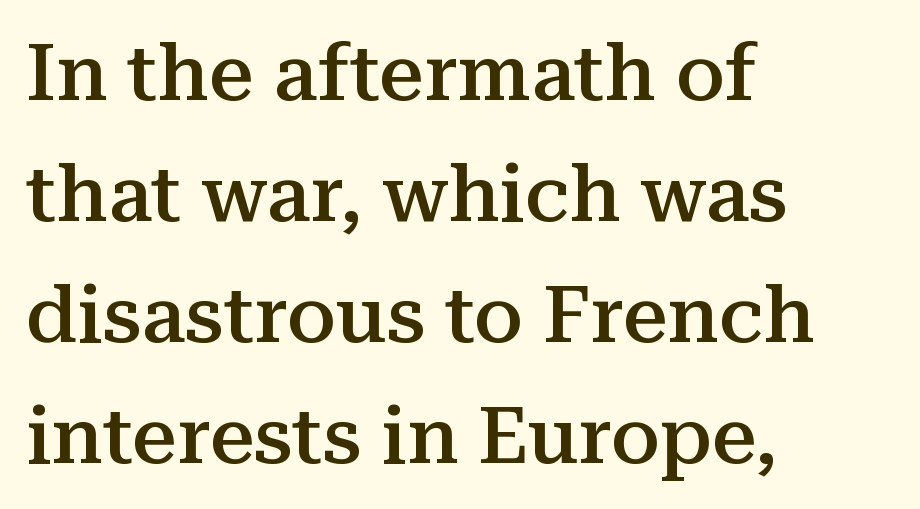
You can tell from the footed stems that serif type was used. The lettering holds an erect, upright posture throughout. Is this a fixed-width face? No — the glyphs have proportional, varying widths. If you drew a ruler down the left edge, every line would touch it. If you measured baseline to baseline, you'd find a middling distance. The sample has been set in demibold, a notch under bold.
